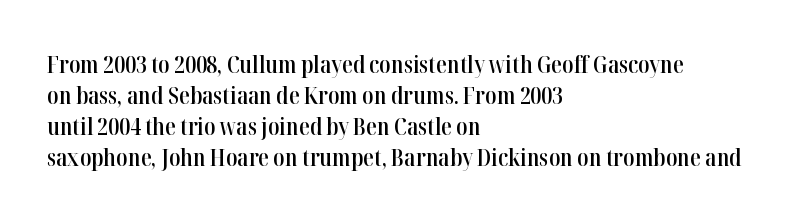
{"italic": "no", "bold": "semi", "underline": "no", "align": "left", "line_spacing": "normal", "line_spacing_ratio": 1.29, "letter_spacing": "normal", "letter_spacing_em": 0.0, "glyph_px": 24}
